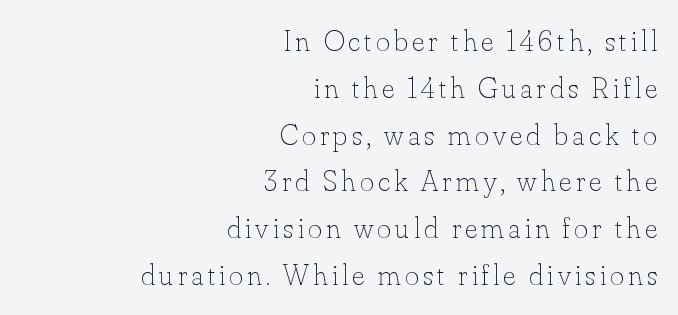
The image shows 30 px thin type, upright; set right-aligned, normal line spacing (1.56x), not underlined; low stroke contrast and a small x-height.
